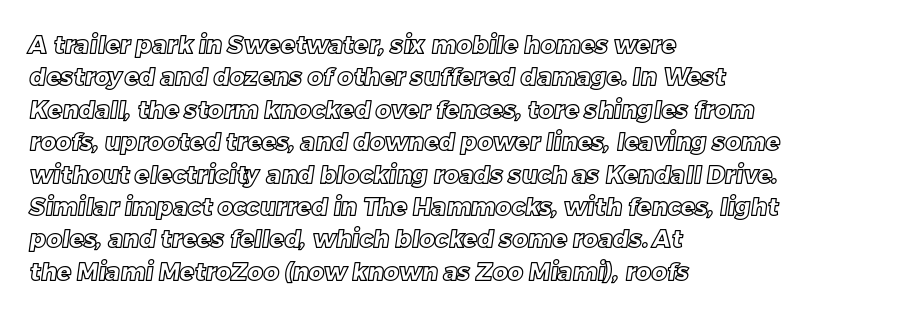
The image shows 24 px text type; set left-aligned, normal line spacing (1.35x), normal letter spacing, not underlined.
